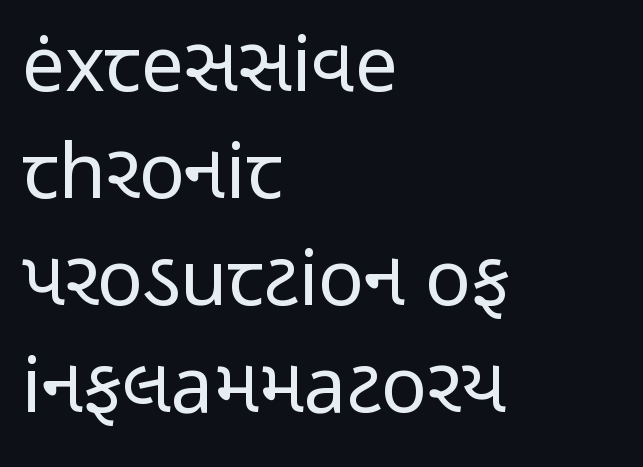
The image shows 76 px regular-weight, condensed sans-serif type, upright; set left-aligned, normal line spacing (1.41x), normal letter spacing, not underlined; low stroke contrast and a medium x-height.
